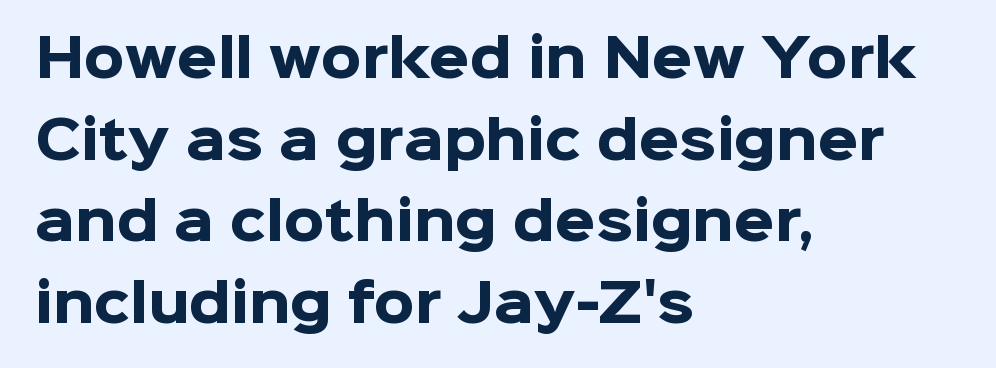
{"serif": "no", "italic": "no", "bold": "yes", "weight": "heavy", "width": "normal", "stroke_contrast": "low", "x_height": "medium", "monospaced": "no", "underline": "no", "align": "left", "line_spacing": "normal", "line_spacing_ratio": 1.57, "letter_spacing": "normal", "letter_spacing_em": 0.0, "glyph_px": 52}
